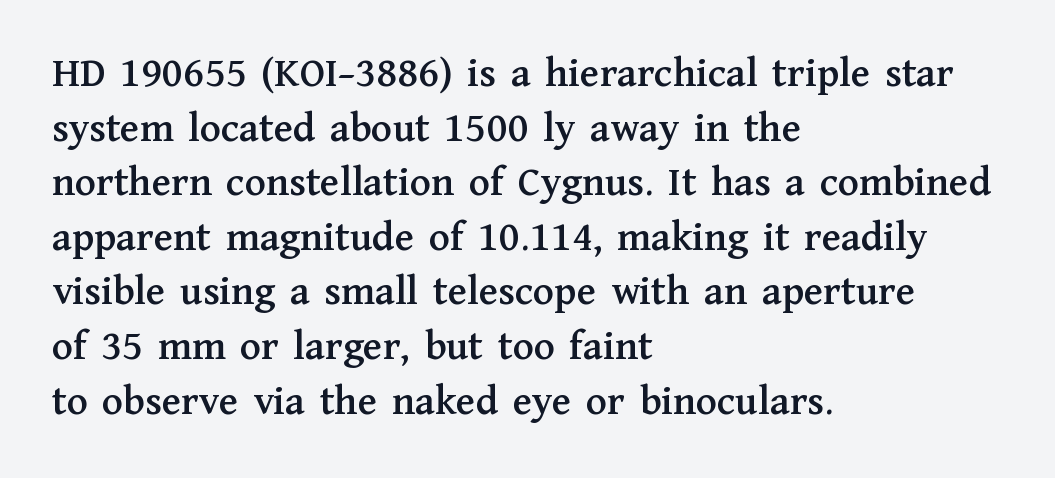
Visually the block forms a straight wall on the left and a jagged coastline on the right. The foot of each line stays bare and open. Normally led — the rows are evenly, conventionally spaced. Words appear dense and cohesive because spacing is normal. The characters display serif detailing at their extremities.
